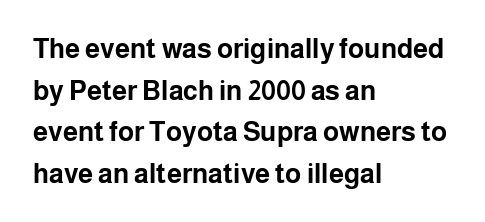
The image shows 27 px bold type, upright; set left-aligned, normal line spacing (1.54x), normal letter spacing, not underlined.
